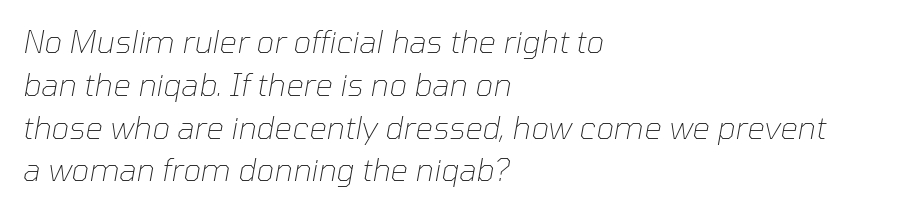
Bold? No — there's no thickening of the strokes. This is oblique type, the kind used for emphasis or titles. Default kerning and tracking; the words read as compact shapes. The baseline area is clear.
